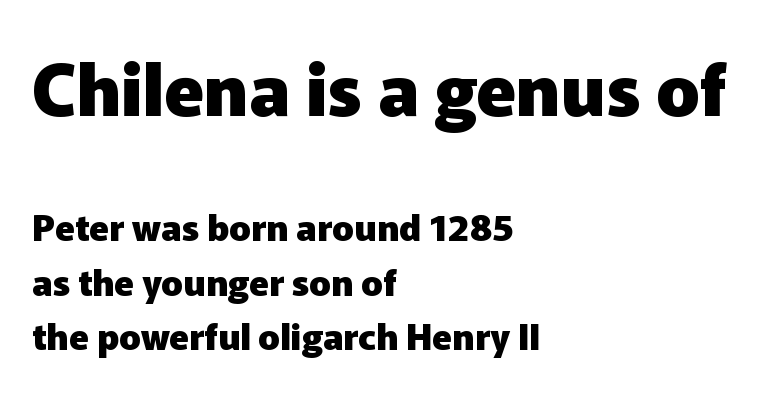
The letters sit at their default tracking, neither squeezed nor spread. The glyphs are unaccompanied by any horizontal stroke below them. Each letter keeps its own natural width here, so spacing adapts to shape. This is roman type, the default non-slanted kind. Summary of weight: heavy, a full bold.
